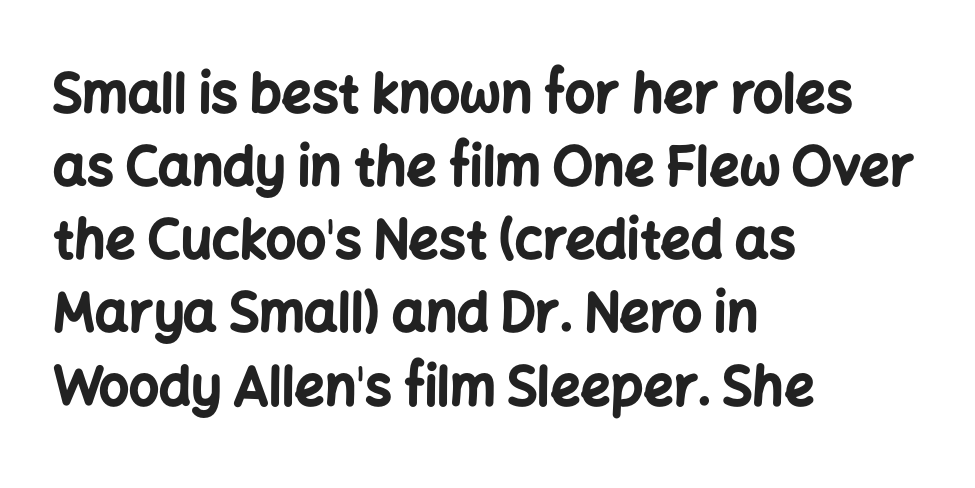
{"serif": "no", "italic": "no", "bold": "yes", "weight": "bold", "width": "normal", "stroke_contrast": "low", "x_height": "medium", "monospaced": "no", "underline": "no", "align": "left", "line_spacing": "normal", "line_spacing_ratio": 1.38, "letter_spacing": "normal", "letter_spacing_em": 0.0, "glyph_px": 53}
